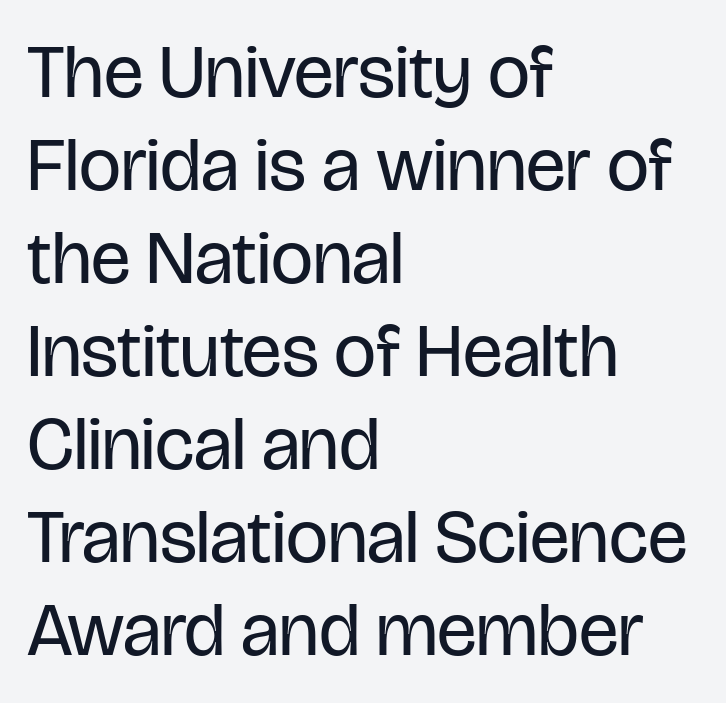
{"serif": "no", "italic": "no", "bold": "no", "weight": "regular", "width": "condensed", "stroke_contrast": "low", "x_height": "large", "monospaced": "no", "underline": "no", "align": "left", "line_spacing_ratio": 1.24, "letter_spacing": "normal", "letter_spacing_em": 0.0, "glyph_px": 75}
